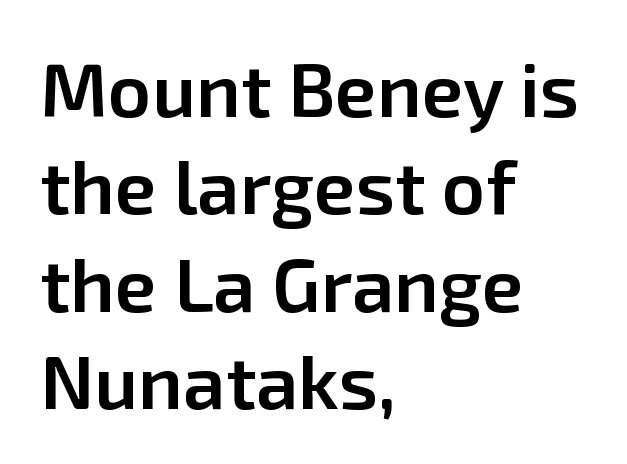
{"serif": "no", "italic": "no", "bold": "semi", "weight": "semibold", "width": "normal", "stroke_contrast": "low", "x_height": "medium", "monospaced": "no", "underline": "no", "align": "left", "line_spacing": "normal", "line_spacing_ratio": 1.28, "letter_spacing": "normal", "letter_spacing_em": 0.0, "glyph_px": 76}
